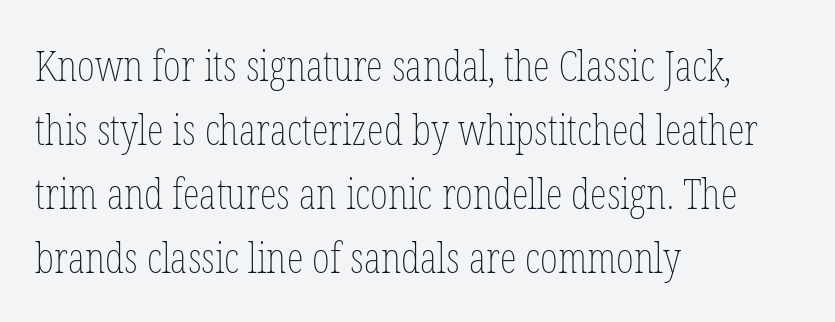
{"italic": "no", "bold": "no", "weight": "thin", "width": "condensed", "stroke_contrast": "low", "x_height": "medium", "monospaced": "no", "underline": "no", "align": "left", "line_spacing": "normal", "line_spacing_ratio": 1.49, "letter_spacing": "normal", "letter_spacing_em": 0.0, "glyph_px": 43}
